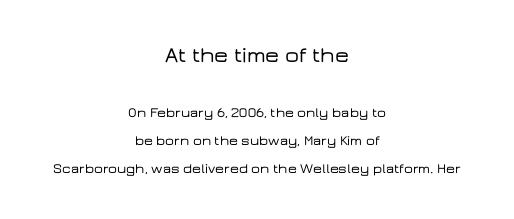
The image shows 22 px text type, upright; set centered, loose line spacing (2.0x), normal letter spacing, not underlined; the first (top) block is 1.57x larger.
